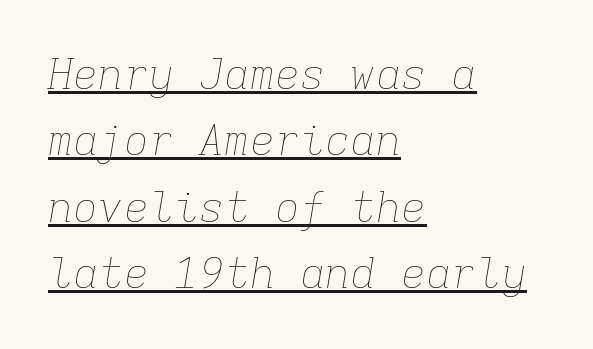
Q: Is the text bold? A: No.
Q: Is the text italic (slanted)? A: Yes, it leans right by about 9 degrees.
Q: Is the text underlined? A: Yes.
Q: How is the paragraph aligned? A: Left-aligned.
Q: Is the spacing between letters normal or unusually wide? A: Normal.
Q: Is the spacing between lines tight, normal or loose? A: Normal.
Q: Width (condensed, normal, or wide)? A: Normal.
Q: Stroke contrast? A: Low.
Q: x-height? A: Medium.
Q: Monospaced? A: Yes.
